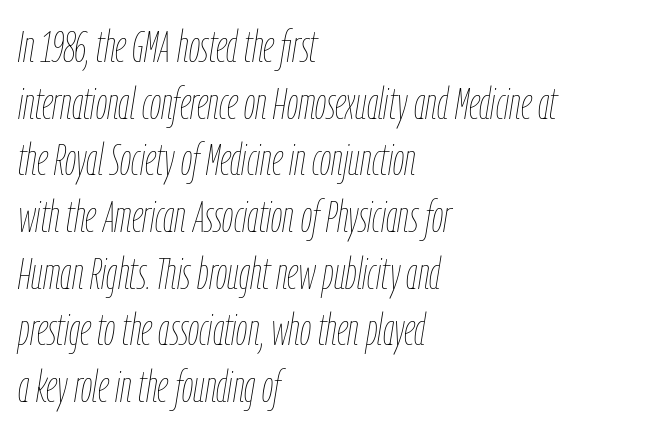
This is not heavy type; no bold has been used. Each word holds together tightly as a unit, with standard inter-letter gaps. When letters slant like this, we call the style italic. Casual observation: everything's shoved over to the left.
